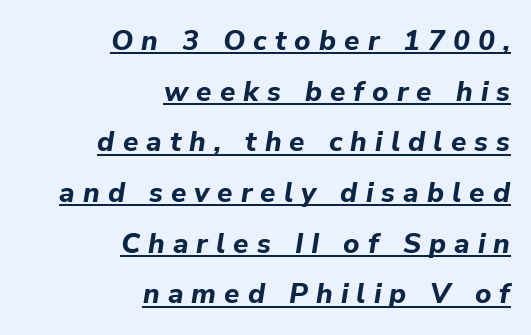
Q: Is the text bold? A: Yes.
Q: Is the text italic (slanted)? A: Yes, it leans right by about 9 degrees.
Q: Is the text underlined? A: Yes.
Q: How is the paragraph aligned? A: Right-aligned.
Q: Is the spacing between letters normal or unusually wide? A: Unusually wide.
Q: Width (condensed, normal, or wide)? A: Normal.
Q: Stroke contrast? A: Low.
Q: x-height? A: Medium.
Q: Monospaced? A: No.
